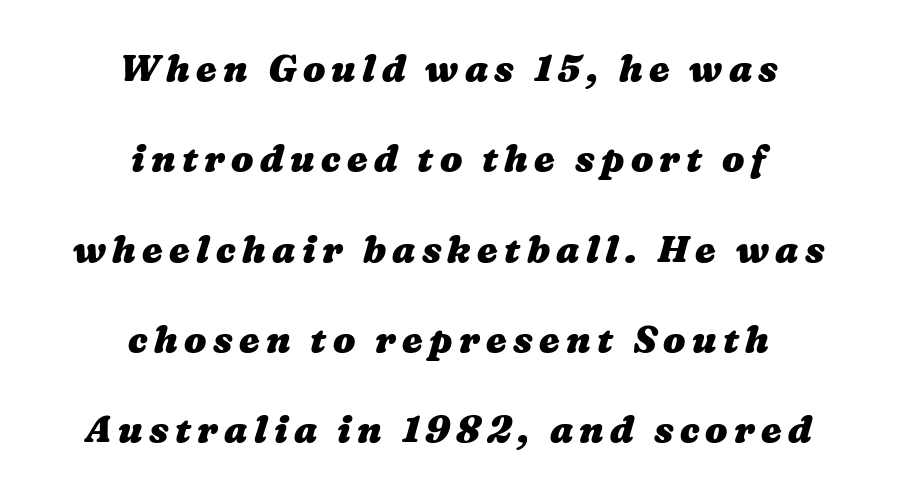
{"bold": "yes", "weight": "heavy", "width": "wide", "stroke_contrast": "medium", "x_height": "medium", "monospaced": "no", "underline": "no", "align": "center", "line_spacing": "loose", "line_spacing_ratio": 2.44, "glyph_px": 37}
